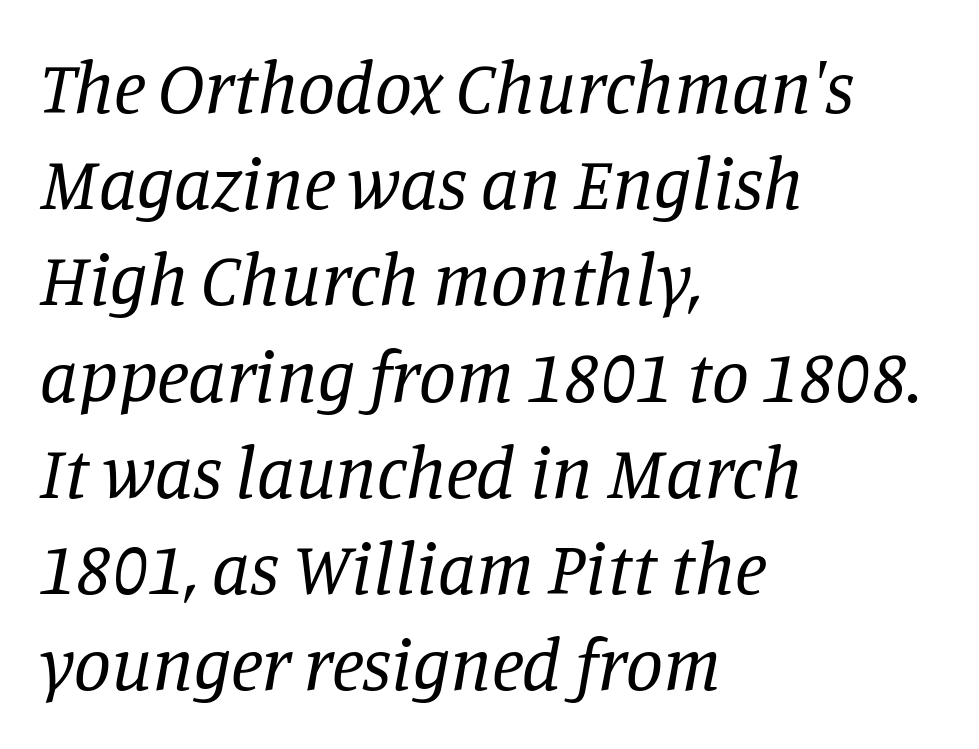
{"serif": "yes", "italic": "yes", "lean": "right", "slant_degrees": 11, "bold": "no", "weight": "regular", "width": "normal", "stroke_contrast": "low", "x_height": "large", "monospaced": "no", "underline": "no", "align": "left", "line_spacing": "normal", "line_spacing_ratio": 1.3, "letter_spacing": "normal", "letter_spacing_em": 0.0, "glyph_px": 74}
